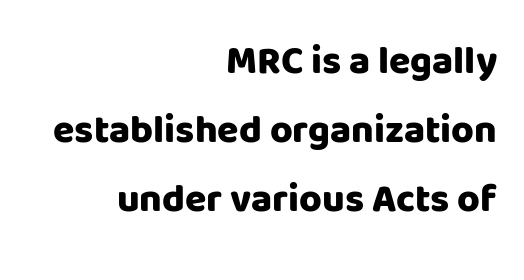
Q: Is the text bold? A: Yes.
Q: Is the text italic (slanted)? A: No, it is upright.
Q: Is the typeface a serif or a sans-serif typeface? A: Sans-serif.
Q: Is the text underlined? A: No.
Q: How is the paragraph aligned? A: Right-aligned.
Q: Is the spacing between letters normal or unusually wide? A: Normal.
Q: Width (condensed, normal, or wide)? A: Normal.
Q: Stroke contrast? A: Low.
Q: x-height? A: Large.
Q: Monospaced? A: No.
